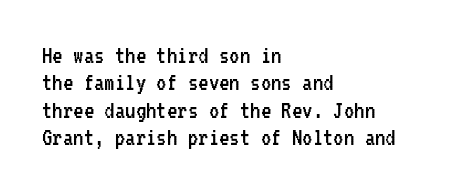
The image shows 26 px text type, upright; set left-aligned, tight line spacing (1.05x), normal letter spacing, not underlined.
